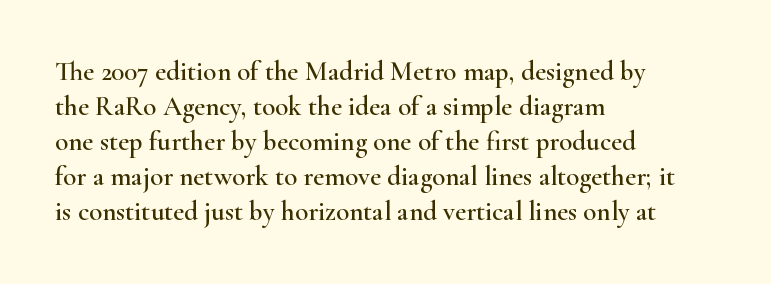
Q: Is the text italic (slanted)? A: No, it is upright.
Q: Is the text underlined? A: No.
Q: How is the paragraph aligned? A: Left-aligned.
Q: Is the spacing between letters normal or unusually wide? A: Normal.
Q: Is the spacing between lines tight, normal or loose? A: Normal.
